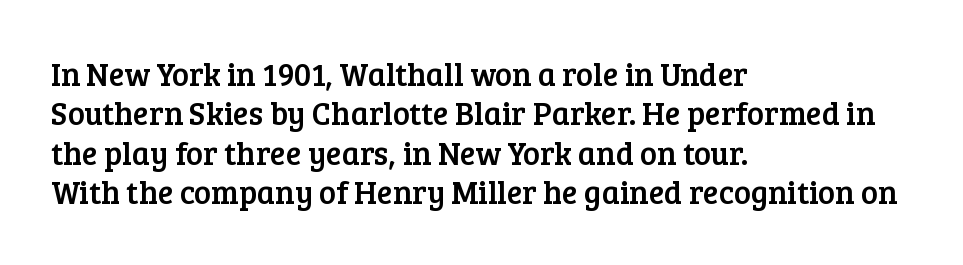
Q: Is the text italic (slanted)? A: No, it is upright.
Q: Is the typeface a serif or a sans-serif typeface? A: Serif.
Q: Is the text underlined? A: No.
Q: How is the paragraph aligned? A: Left-aligned.
Q: Is the spacing between letters normal or unusually wide? A: Normal.
Q: Width (condensed, normal, or wide)? A: Normal.
Q: Stroke contrast? A: Low.
Q: x-height? A: Medium.
Q: Monospaced? A: No.
